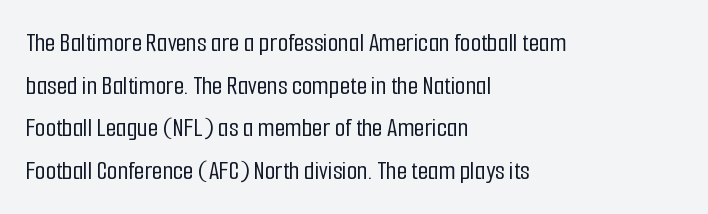
{"italic": "no", "underline": "no", "align": "left", "line_spacing": "normal", "line_spacing_ratio": 1.58, "letter_spacing": "normal", "letter_spacing_em": 0.0, "glyph_px": 27}
